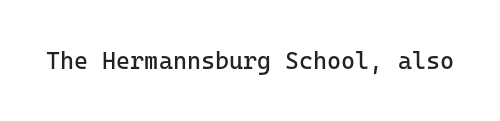
The image shows 24 px text type, upright; set normal letter spacing, not underlined.
